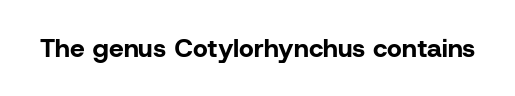
The image shows 26 px bold type, upright; set normal letter spacing, not underlined.
